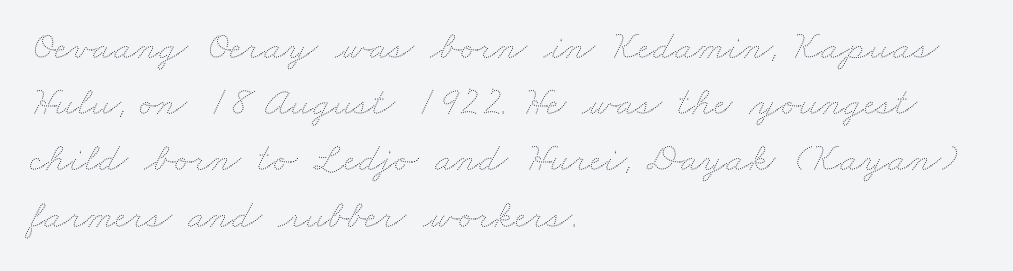
{"bold": "no", "weight": "thin", "width": "wide", "stroke_contrast": "medium", "x_height": "small", "monospaced": "no", "underline": "no", "align": "left", "line_spacing": "normal", "line_spacing_ratio": 1.37, "letter_spacing": "normal", "letter_spacing_em": 0.0, "glyph_px": 41}
